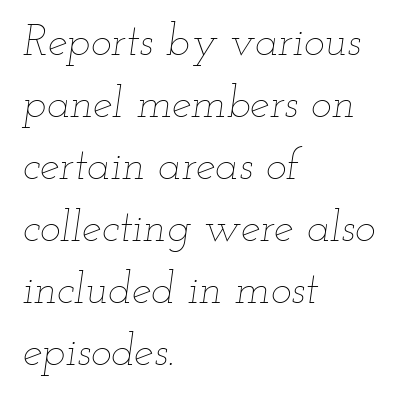
The image shows 44 px thin, wide type, italic (leaning right); set left-aligned, normal line spacing (1.41x), normal letter spacing, not underlined; low stroke contrast and a small x-height.
